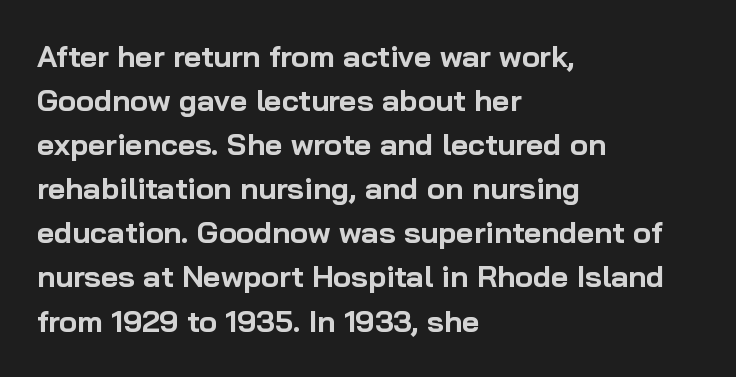
Q: Is the text bold? A: Yes.
Q: Is the text italic (slanted)? A: No, it is upright.
Q: Is the typeface a serif or a sans-serif typeface? A: Sans-serif.
Q: Is the text underlined? A: No.
Q: How is the paragraph aligned? A: Left-aligned.
Q: Is the spacing between letters normal or unusually wide? A: Normal.
Q: Is the spacing between lines tight, normal or loose? A: Normal.
Q: Width (condensed, normal, or wide)? A: Normal.
Q: Stroke contrast? A: Low.
Q: x-height? A: Medium.
Q: Monospaced? A: No.
